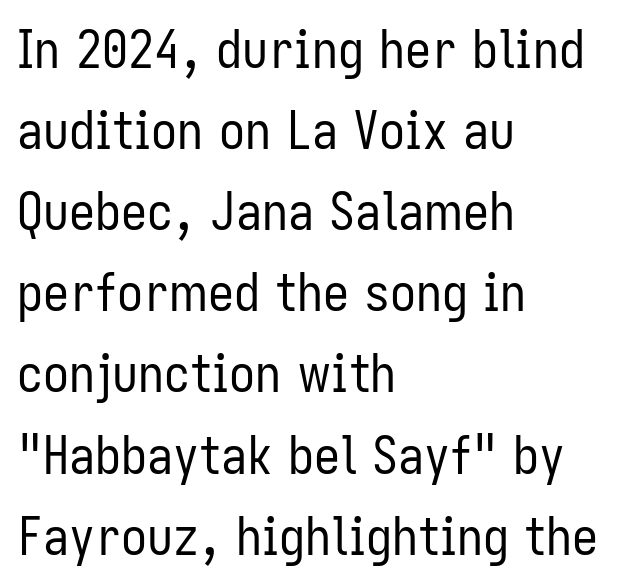
Q: Is the text bold? A: No.
Q: Is the text italic (slanted)? A: No, it is upright.
Q: Is the typeface a serif or a sans-serif typeface? A: Sans-serif.
Q: Is the text underlined? A: No.
Q: How is the paragraph aligned? A: Left-aligned.
Q: Is the spacing between letters normal or unusually wide? A: Normal.
Q: Is the spacing between lines tight, normal or loose? A: Normal.
Q: Width (condensed, normal, or wide)? A: Condensed.
Q: Stroke contrast? A: Low.
Q: x-height? A: Medium.
Q: Monospaced? A: No.
